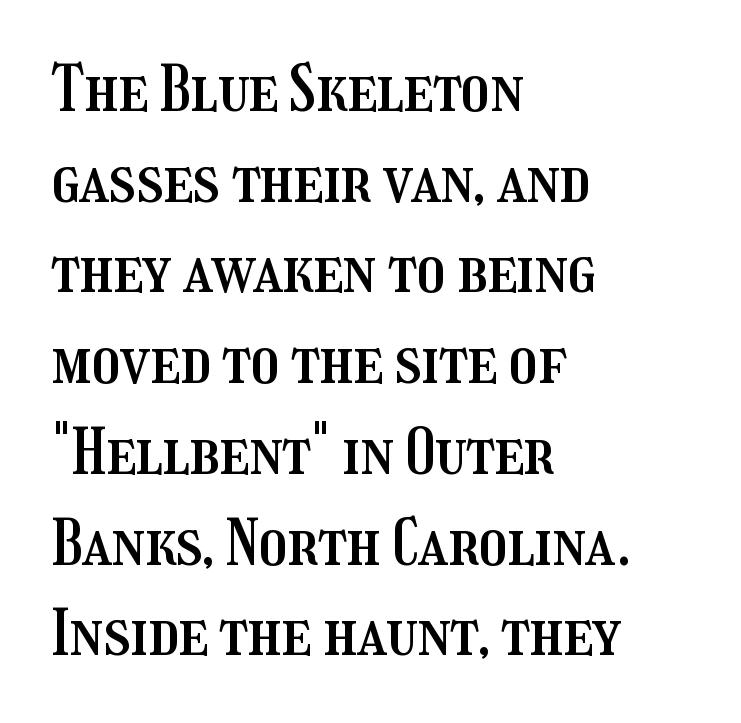
You could call the tracking neutral — neither tight nor loose. Words float on clear page, feet unadorned. The line-height multiplier appears to be the usual default. The typesetter chose a ragged-right arrangement here. The rendering uses natural spacing where letterforms have individual widths.
